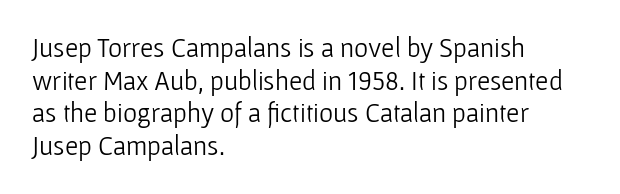
Q: Is the text bold? A: No.
Q: Is the text italic (slanted)? A: No, it is upright.
Q: Is the text underlined? A: No.
Q: How is the paragraph aligned? A: Left-aligned.
Q: Is the spacing between letters normal or unusually wide? A: Normal.
